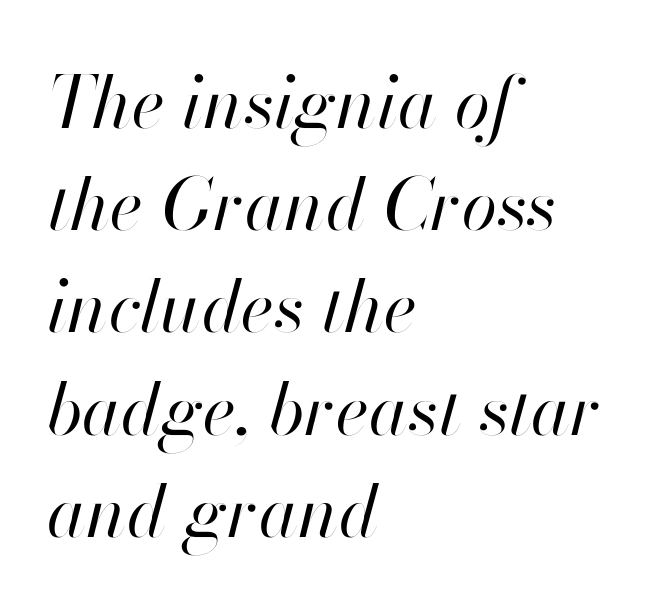
Q: Is the text bold? A: No.
Q: Is the text italic (slanted)? A: Yes, it leans right by about 13 degrees.
Q: Is the text underlined? A: No.
Q: How is the paragraph aligned? A: Left-aligned.
Q: Is the spacing between letters normal or unusually wide? A: Normal.
Q: Is the spacing between lines tight, normal or loose? A: Normal.
Q: Width (condensed, normal, or wide)? A: Normal.
Q: Stroke contrast? A: High.
Q: x-height? A: Small.
Q: Monospaced? A: No.
